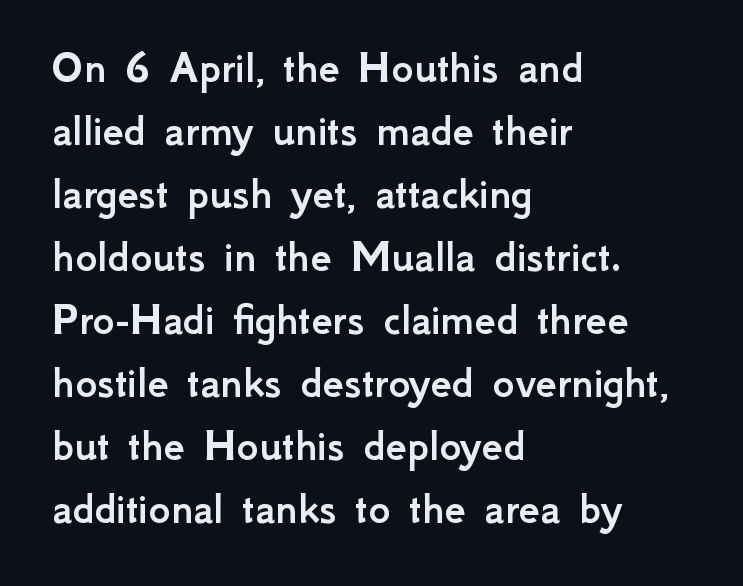
{"serif": "no", "italic": "no", "width": "normal", "stroke_contrast": "low", "x_height": "small", "monospaced": "no", "underline": "no", "align": "left", "line_spacing": "normal", "line_spacing_ratio": 1.34, "letter_spacing": "normal", "letter_spacing_em": 0.0, "glyph_px": 47}
